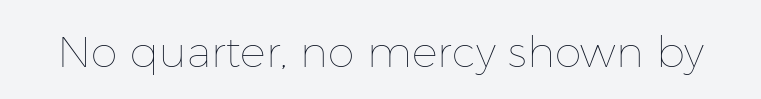
Q: Is the text bold? A: No.
Q: Is the text italic (slanted)? A: No, it is upright.
Q: Is the text underlined? A: No.
Q: Is the spacing between letters normal or unusually wide? A: Normal.
Q: Width (condensed, normal, or wide)? A: Normal.
Q: Stroke contrast? A: Low.
Q: x-height? A: Medium.
Q: Monospaced? A: No.
